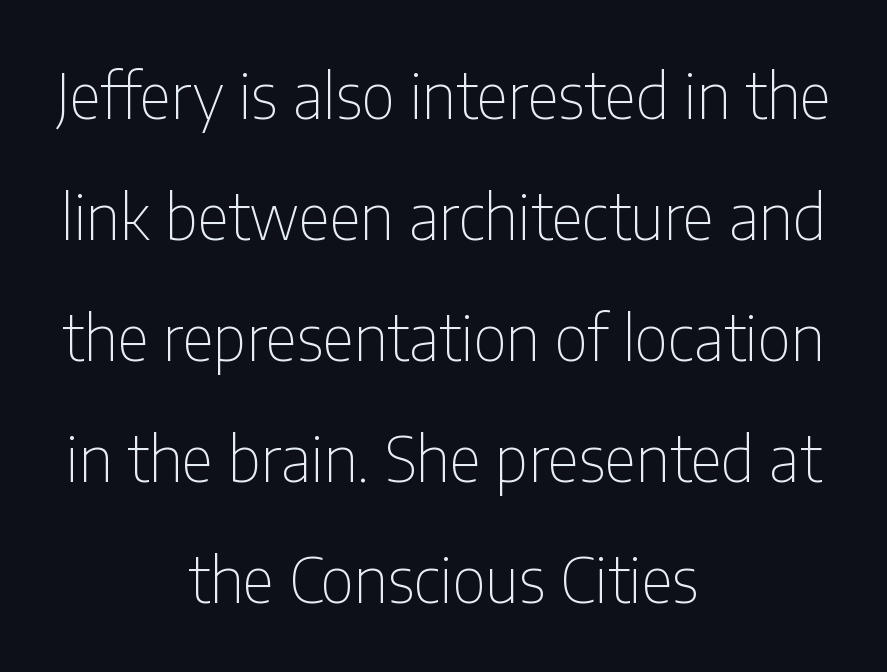
Reading down the block, each line starts at a different indent, mirrored at its end. There is no visible air inserted between adjacent glyphs. The gap between lines stays unmarked. The face looks like a standard text weight, possibly lighter. Regarding leading, the lines here are spaced well apart.
